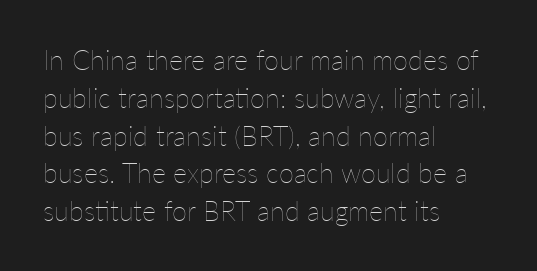
The image shows 27 px text type, upright; set left-aligned, normal line spacing (1.4x), normal letter spacing, not underlined.
